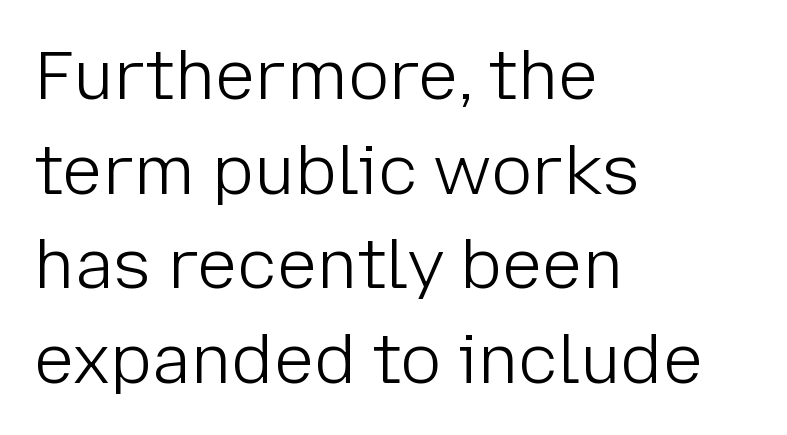
{"serif": "no", "italic": "no", "bold": "no", "weight": "light", "width": "normal", "stroke_contrast": "low", "x_height": "medium", "monospaced": "no", "underline": "no", "align": "left", "line_spacing": "normal", "line_spacing_ratio": 1.39, "letter_spacing": "normal", "letter_spacing_em": 0.0, "glyph_px": 68}
